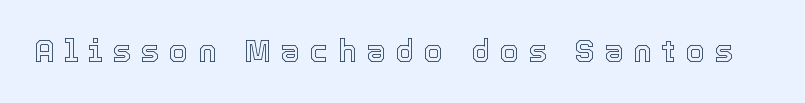
Q: Is the text italic (slanted)? A: No, it is upright.
Q: Is the text underlined? A: No.
Q: Is the spacing between letters normal or unusually wide? A: Unusually wide.
Q: Width (condensed, normal, or wide)? A: Normal.
Q: x-height? A: Medium.
Q: Monospaced? A: No.
